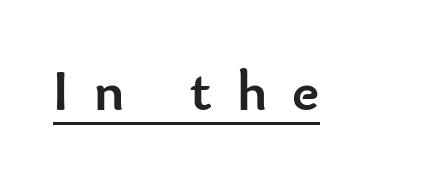
The image shows 57 px semibold sans-serif type, upright; set unusually wide letter spacing (+0.44 em), underlined; low stroke contrast and a small x-height.
